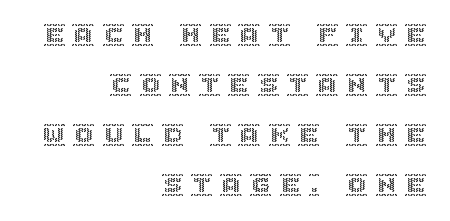
{"italic": "no", "underline": "no", "align": "right", "line_spacing": "loose", "line_spacing_ratio": 2.28, "letter_spacing": "wide", "letter_spacing_em": 0.34, "glyph_px": 22}
